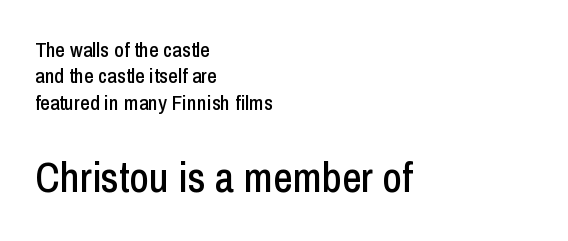
The image shows 42 px condensed sans-serif type, upright; set left-aligned, normal line spacing (1.26x), normal letter spacing, not underlined; the second (bottom) block is 2.0x larger; low stroke contrast and a medium x-height.
